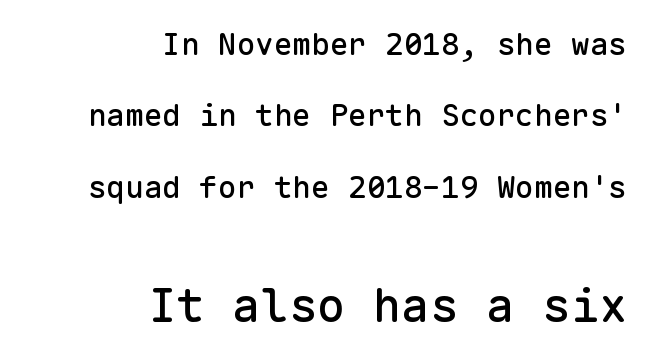
Q: Is the text italic (slanted)? A: No, it is upright.
Q: Is the typeface a serif or a sans-serif typeface? A: Sans-serif.
Q: Is the text underlined? A: No.
Q: How is the paragraph aligned? A: Right-aligned.
Q: Is the spacing between letters normal or unusually wide? A: Normal.
Q: Is the spacing between lines tight, normal or loose? A: Loose.
Q: Which block of text is set in a larger size, the first (top) or the second (bottom)? A: The second (bottom) one.
Q: Width (condensed, normal, or wide)? A: Normal.
Q: Stroke contrast? A: Low.
Q: x-height? A: Medium.
Q: Monospaced? A: Yes.
